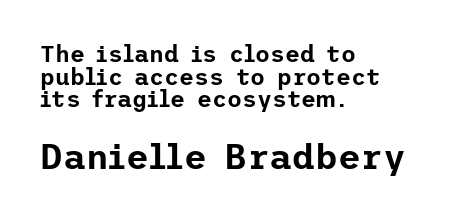
{"serif": "no", "italic": "no", "width": "normal", "stroke_contrast": "low", "x_height": "medium", "underline": "no", "align": "left", "line_spacing": "tight", "line_spacing_ratio": 0.98, "letter_spacing": "normal", "letter_spacing_em": 0.0, "larger_block": "second", "size_ratio": 1.52, "glyph_px": 35}
